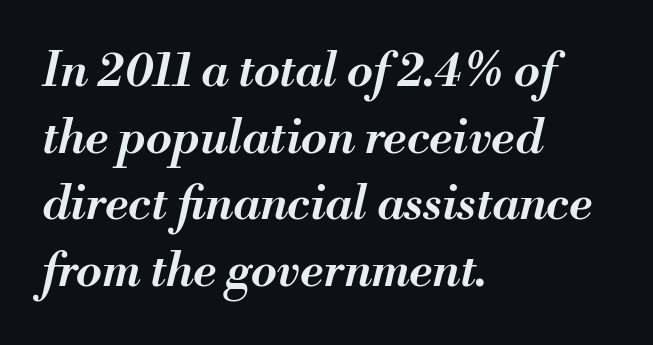
The lines are quadded left. Descenders hang freely into open space. If you drew a line through each stem, it would be angled. Rows of type keep a routine distance in the vertical direction. The passage shown is typed in a proportional face where columns would drift.
